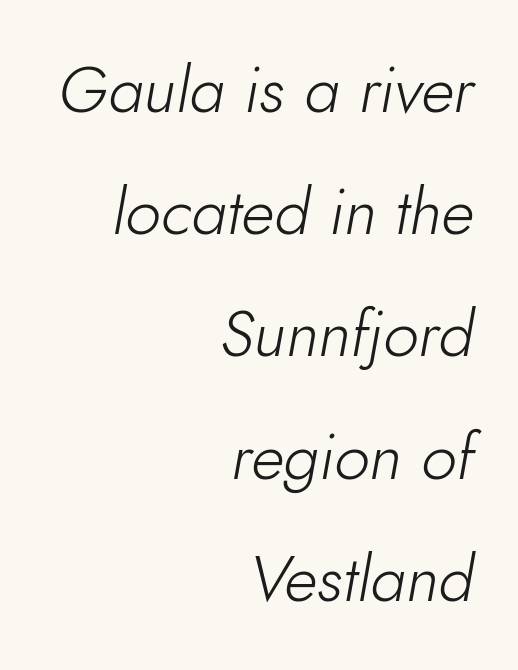
Q: Is the text bold? A: No.
Q: Is the text italic (slanted)? A: Yes, it leans right by about 10 degrees.
Q: Is the text underlined? A: No.
Q: How is the paragraph aligned? A: Right-aligned.
Q: Is the spacing between letters normal or unusually wide? A: Normal.
Q: Is the spacing between lines tight, normal or loose? A: Loose.
Q: Width (condensed, normal, or wide)? A: Normal.
Q: Stroke contrast? A: Low.
Q: x-height? A: Small.
Q: Monospaced? A: No.
